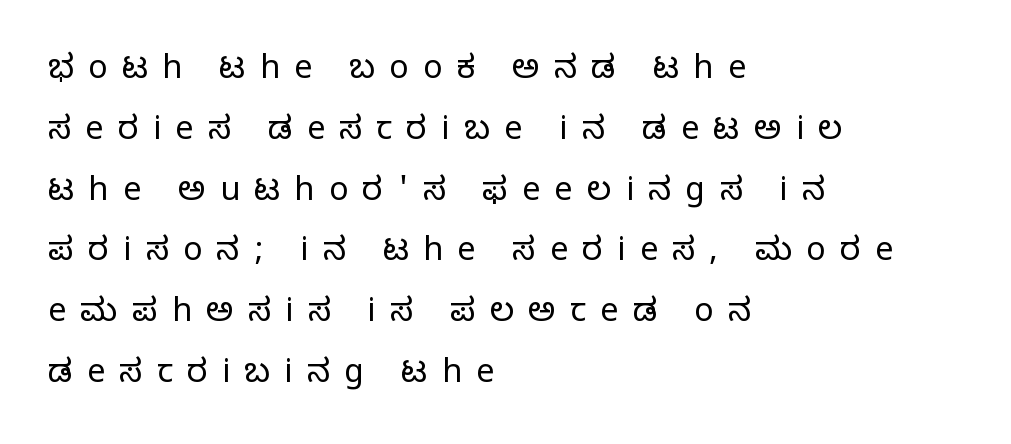
The image shows 32 px light sans-serif type, upright; set left-aligned, loose line spacing (1.9x), unusually wide letter spacing (+0.45 em), not underlined; low stroke contrast and a medium x-height.
